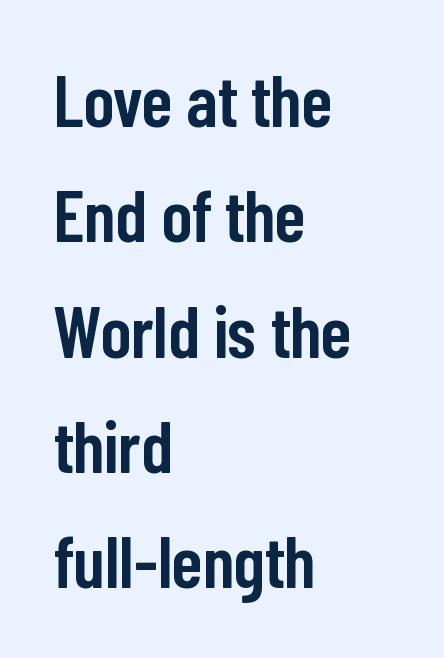
The ragged edge is on the right, which tells us the setting is flush left. The string is rendered with underlining switched off. Designer's note — italics off, roman on. Is the type bold? Partly — it's a semibold, heavier than regular but not fully bold. Here the designer chose a conventional face with non-uniform glyph widths. This sample uses a sans-serif face.
